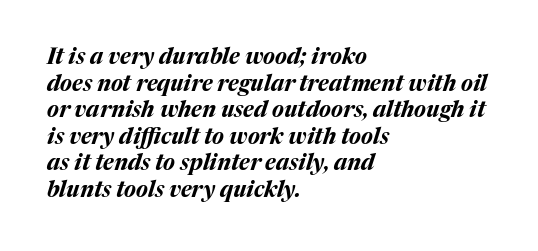
The image shows 22 px bold type, italic (leaning right); set left-aligned, line spacing 1.21x, normal letter spacing, not underlined.
